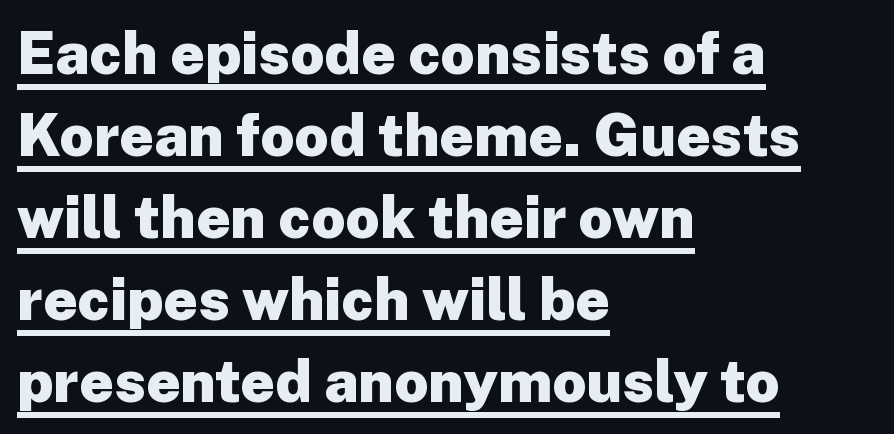
{"serif": "no", "italic": "no", "bold": "yes", "weight": "heavy", "width": "normal", "stroke_contrast": "low", "x_height": "medium", "monospaced": "no", "underline": "yes", "align": "left", "line_spacing": "normal", "line_spacing_ratio": 1.39, "letter_spacing": "normal", "letter_spacing_em": 0.0, "glyph_px": 59}
